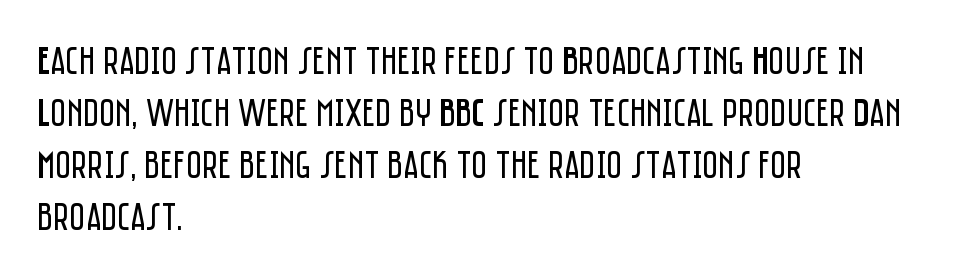
The image shows 39 px regular-weight, condensed sans-serif type, upright; set left-aligned, normal line spacing (1.33x), normal letter spacing, not underlined; low stroke contrast and a large x-height.
